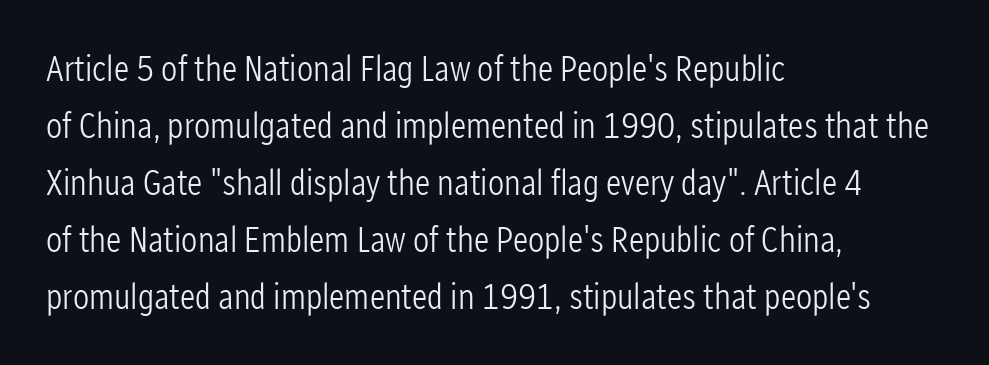
Q: Is the text bold? A: No.
Q: Is the text italic (slanted)? A: No, it is upright.
Q: Is the typeface a serif or a sans-serif typeface? A: Sans-serif.
Q: Is the text underlined? A: No.
Q: How is the paragraph aligned? A: Left-aligned.
Q: Is the spacing between letters normal or unusually wide? A: Normal.
Q: Is the spacing between lines tight, normal or loose? A: Normal.
Q: Width (condensed, normal, or wide)? A: Condensed.
Q: Stroke contrast? A: Low.
Q: x-height? A: Medium.
Q: Monospaced? A: No.
